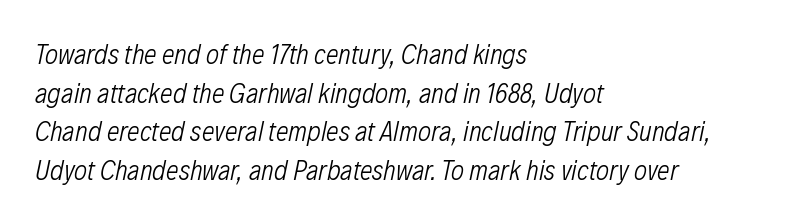
{"italic": "yes", "lean": "right", "slant_degrees": 12, "bold": "no", "weight": "light", "width": "condensed", "stroke_contrast": "low", "x_height": "medium", "monospaced": "no", "underline": "no", "align": "left", "line_spacing": "normal", "line_spacing_ratio": 1.38, "letter_spacing": "normal", "letter_spacing_em": 0.0, "glyph_px": 28}
